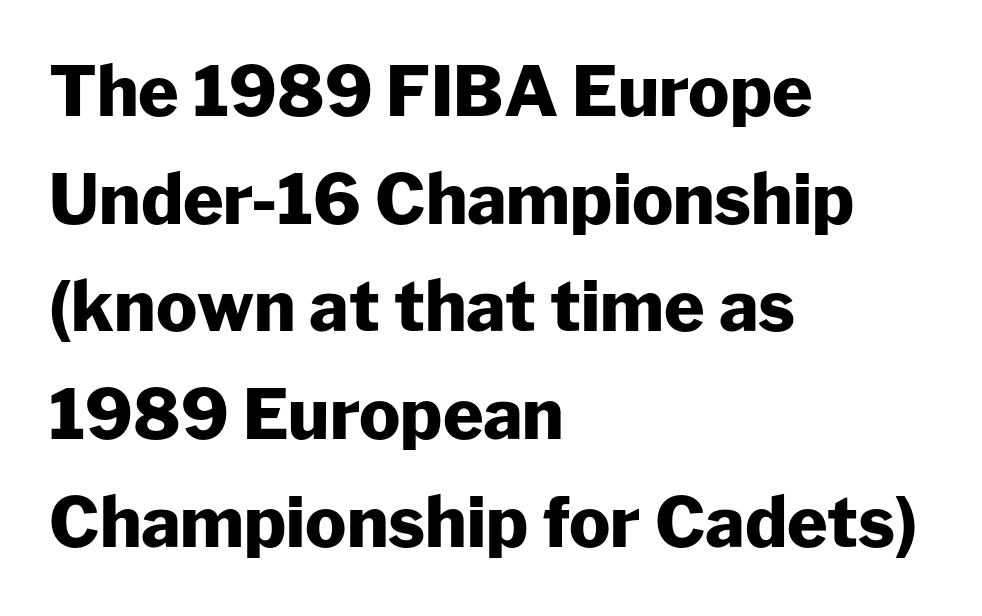
{"serif": "no", "italic": "no", "bold": "yes", "weight": "heavy", "width": "normal", "stroke_contrast": "low", "x_height": "medium", "monospaced": "no", "underline": "no", "align": "left", "line_spacing": "normal", "line_spacing_ratio": 1.56, "letter_spacing": "normal", "letter_spacing_em": 0.0, "glyph_px": 69}
